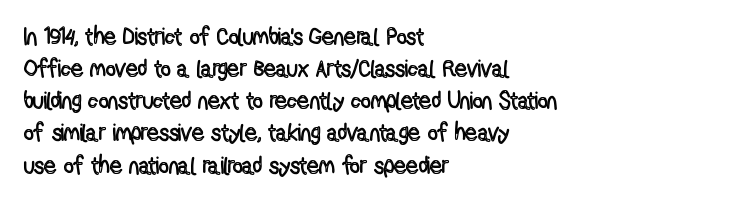
Just letters on the line, the space beneath them empty. Honestly, the row spacing looks completely unremarkable. No italicization has been applied; the sample stays upright. Teacher's note: observe the even left margin — that is flush-left alignment. Glyph-to-glyph distance matches everyday printed text.
